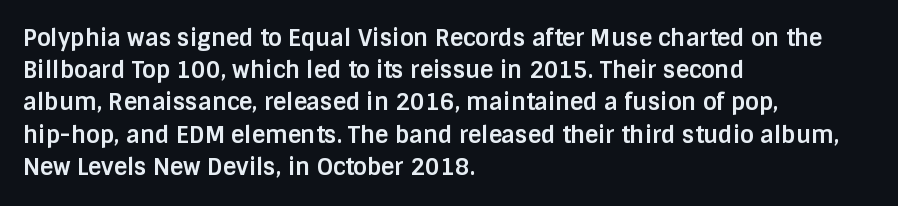
{"italic": "no", "bold": "yes", "underline": "no", "align": "left", "line_spacing": "normal", "line_spacing_ratio": 1.4, "letter_spacing": "normal", "letter_spacing_em": 0.0, "glyph_px": 23}
